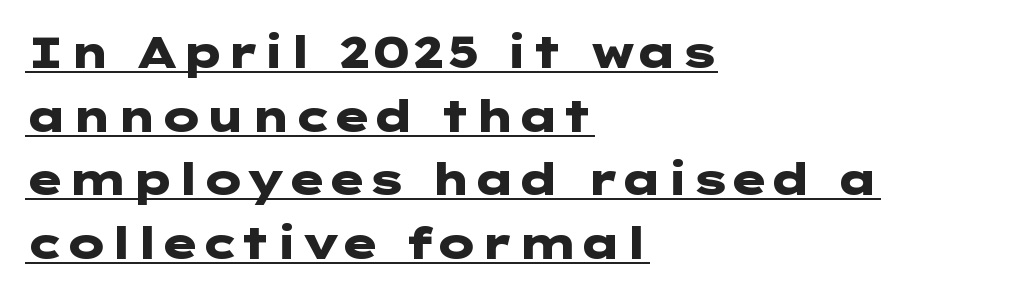
{"serif": "no", "italic": "no", "bold": "yes", "weight": "heavy", "width": "wide", "stroke_contrast": "low", "x_height": "medium", "underline": "yes", "align": "left", "line_spacing": "normal", "line_spacing_ratio": 1.48, "letter_spacing": "normal", "letter_spacing_em": 0.0, "glyph_px": 43}
